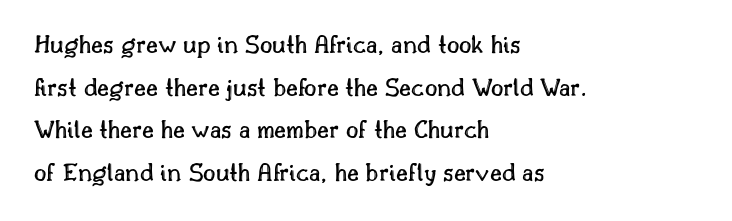
Q: Is the text italic (slanted)? A: No, it is upright.
Q: Is the text underlined? A: No.
Q: How is the paragraph aligned? A: Left-aligned.
Q: Is the spacing between letters normal or unusually wide? A: Normal.
Q: Is the spacing between lines tight, normal or loose? A: Normal.
